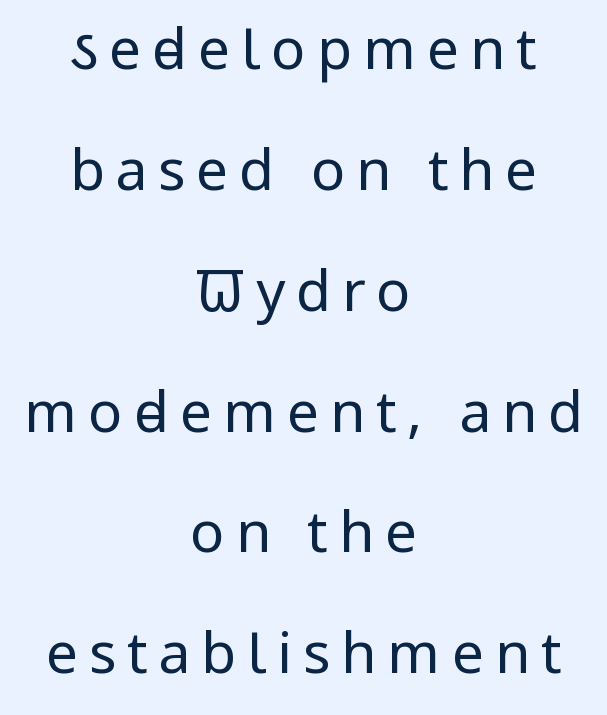
Q: Is the text bold? A: No.
Q: Is the text italic (slanted)? A: No, it is upright.
Q: Is the typeface a serif or a sans-serif typeface? A: Sans-serif.
Q: Is the text underlined? A: No.
Q: How is the paragraph aligned? A: Centered.
Q: Is the spacing between lines tight, normal or loose? A: Loose.
Q: Width (condensed, normal, or wide)? A: Condensed.
Q: Stroke contrast? A: Low.
Q: x-height? A: Large.
Q: Monospaced? A: No.
